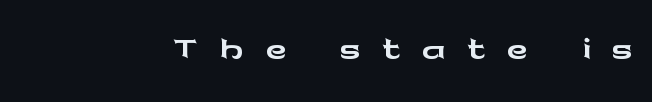
A bare baseline throughout the passage. Nope, no serifs anywhere on these letters. Do the characters align in a grid? No, the font is proportional. The lettering stays uniformly vertical, giving the passage a roman look. Characters follow at a spacing far wider than the type designer built in.
